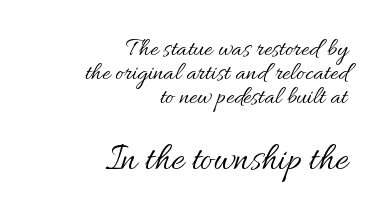
{"bold": "no", "weight": "regular", "width": "normal", "stroke_contrast": "medium", "x_height": "small", "monospaced": "no", "underline": "no", "align": "right", "line_spacing": "tight", "line_spacing_ratio": 0.96, "letter_spacing": "normal", "letter_spacing_em": 0.0, "larger_block": "second", "size_ratio": 1.52, "glyph_px": 38}
